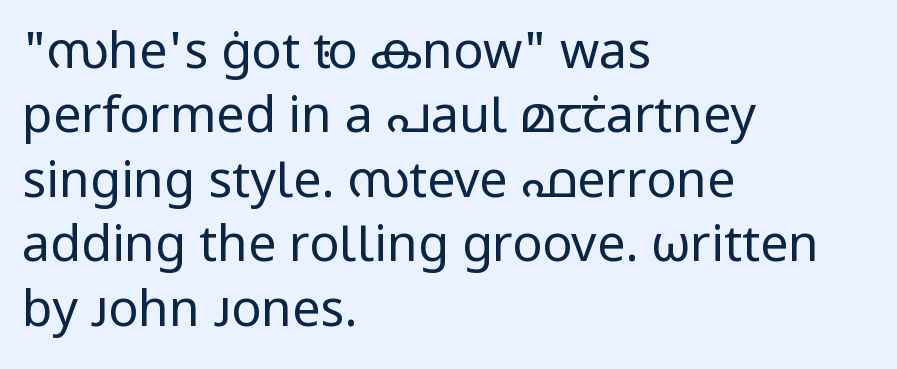
The image shows 50 px regular-weight sans-serif type, upright; set left-aligned, normal line spacing (1.29x), normal letter spacing, not underlined; low stroke contrast and a medium x-height.
